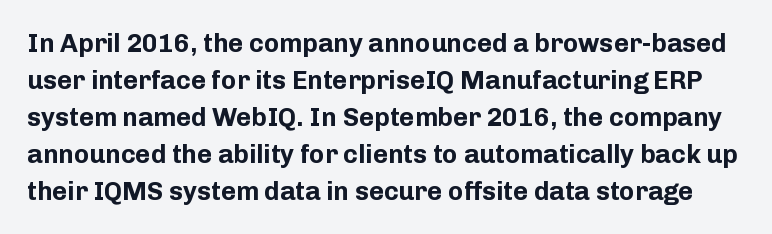
The image shows 26 px bold type, upright; set normal line spacing (1.42x), normal letter spacing, not underlined.
